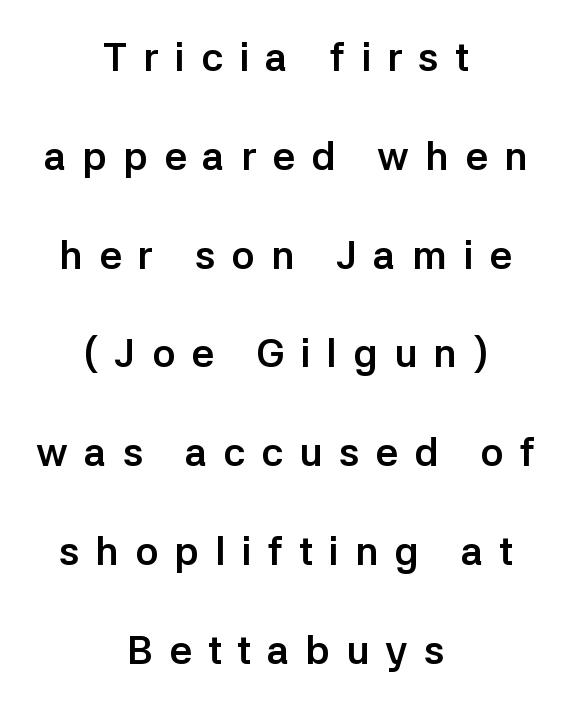
Q: Is the text bold? A: Yes.
Q: Is the text italic (slanted)? A: No, it is upright.
Q: Is the typeface a serif or a sans-serif typeface? A: Sans-serif.
Q: Is the text underlined? A: No.
Q: How is the paragraph aligned? A: Centered.
Q: Is the spacing between letters normal or unusually wide? A: Unusually wide.
Q: Is the spacing between lines tight, normal or loose? A: Loose.
Q: Width (condensed, normal, or wide)? A: Normal.
Q: Stroke contrast? A: Low.
Q: x-height? A: Medium.
Q: Monospaced? A: No.
